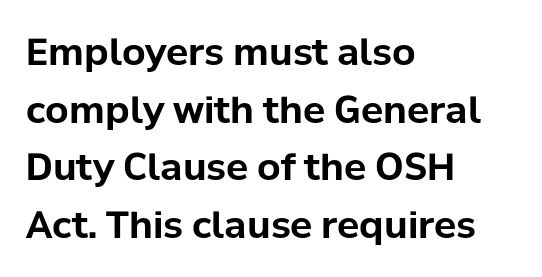
{"serif": "no", "italic": "no", "bold": "yes", "weight": "bold", "width": "normal", "stroke_contrast": "low", "x_height": "medium", "monospaced": "no", "underline": "no", "align": "left", "line_spacing": "normal", "line_spacing_ratio": 1.56, "letter_spacing": "normal", "letter_spacing_em": 0.0, "glyph_px": 37}
